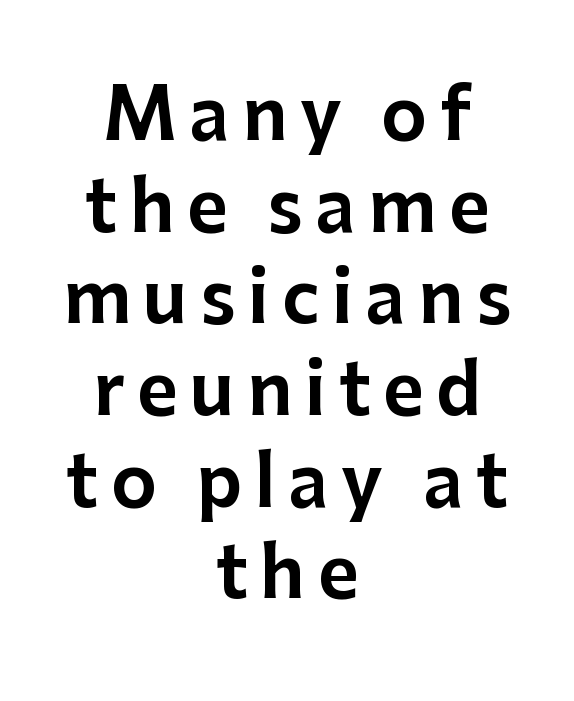
The image shows 70 px sans-serif type, upright; set centered, normal line spacing (1.31x), not underlined; low stroke contrast and a medium x-height.
